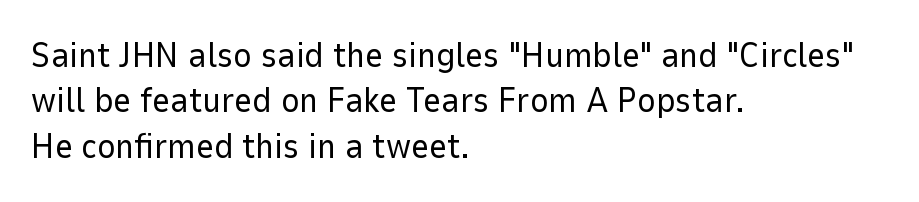
The image shows 35 px regular-weight sans-serif type, upright; set left-aligned, normal line spacing (1.3x), normal letter spacing, not underlined; low stroke contrast and a medium x-height.
